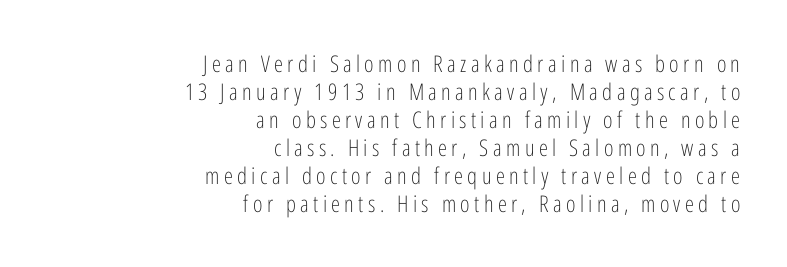
The image shows 23 px text type, upright; set right-aligned, line spacing 1.22x, not underlined.
